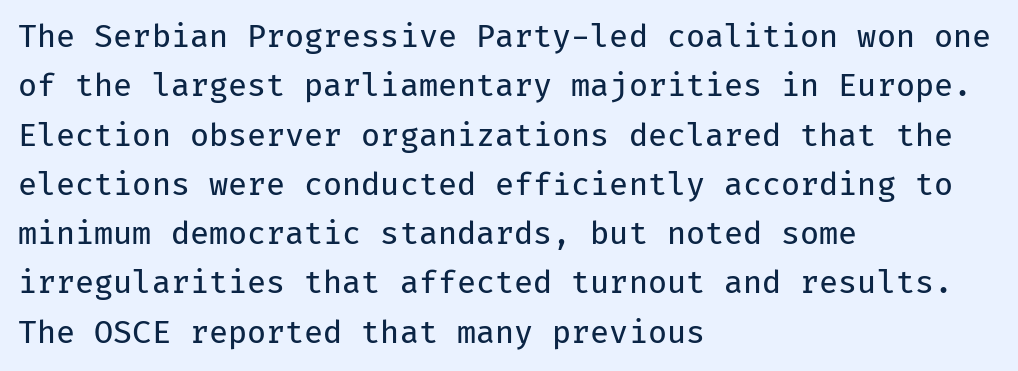
{"serif": "no", "italic": "no", "bold": "no", "weight": "regular", "width": "normal", "stroke_contrast": "low", "x_height": "medium", "monospaced": "yes", "underline": "no", "align": "left", "line_spacing": "normal", "line_spacing_ratio": 1.59, "letter_spacing": "normal", "letter_spacing_em": 0.0, "glyph_px": 31}
